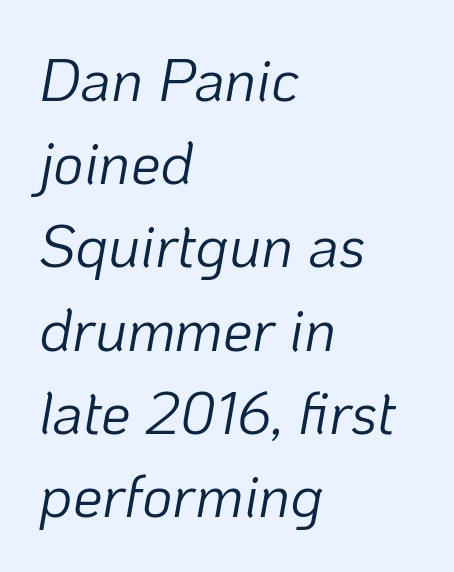
{"italic": "yes", "lean": "right", "slant_degrees": 10, "bold": "no", "weight": "light", "width": "normal", "stroke_contrast": "low", "x_height": "medium", "monospaced": "no", "underline": "no", "align": "left", "line_spacing": "normal", "line_spacing_ratio": 1.41, "letter_spacing": "normal", "letter_spacing_em": 0.0, "glyph_px": 59}
